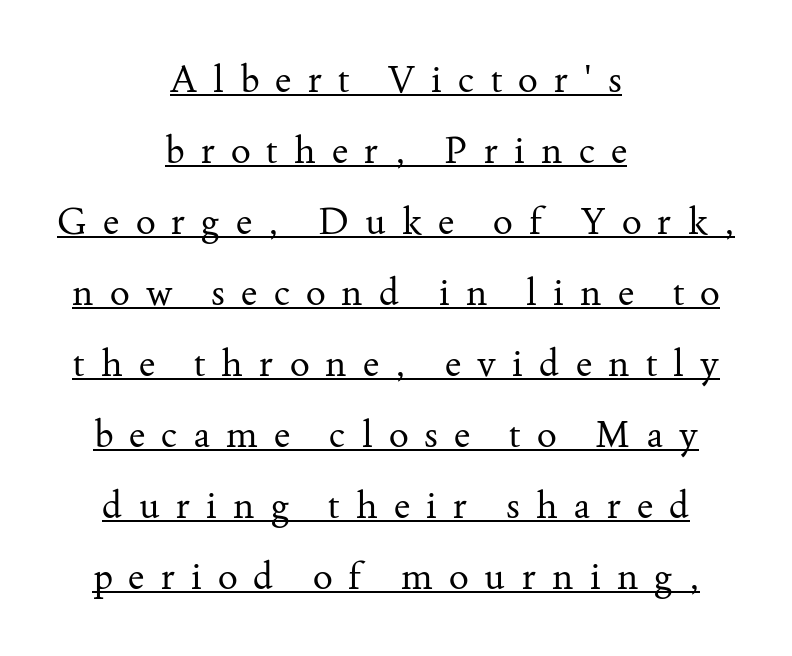
{"serif": "yes", "italic": "no", "bold": "no", "weight": "regular", "width": "normal", "stroke_contrast": "medium", "x_height": "small", "monospaced": "no", "underline": "yes", "align": "center", "line_spacing": "loose", "line_spacing_ratio": 1.92, "letter_spacing": "wide", "letter_spacing_em": 0.44, "glyph_px": 37}
